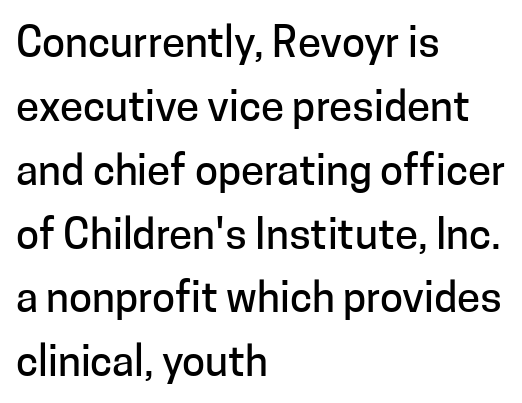
The image shows 42 px sans-serif type, upright; set left-aligned, normal line spacing (1.52x), normal letter spacing, not underlined; low stroke contrast and a medium x-height.
